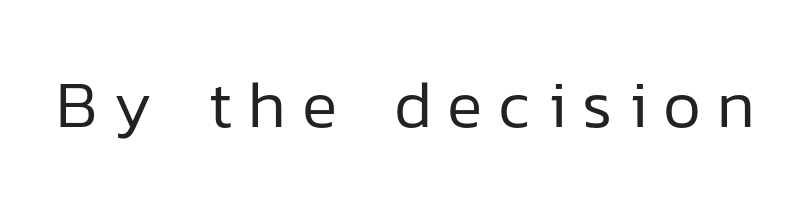
The image shows 66 px regular-weight sans-serif type, upright; set unusually wide letter spacing (+0.24 em), not underlined; low stroke contrast and a medium x-height.
